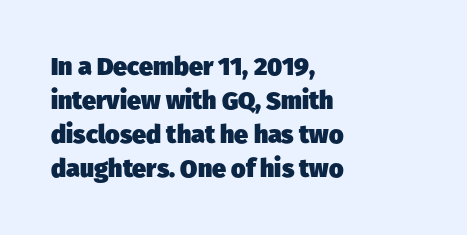
Horizontally, the lines are justified to the leading edge only. You could call the tracking neutral — neither tight nor loose. A bare baseline throughout the passage. Summary of vertical rhythm: regular, with standard interline spacing. The sample has been set heavy, in full bold.
